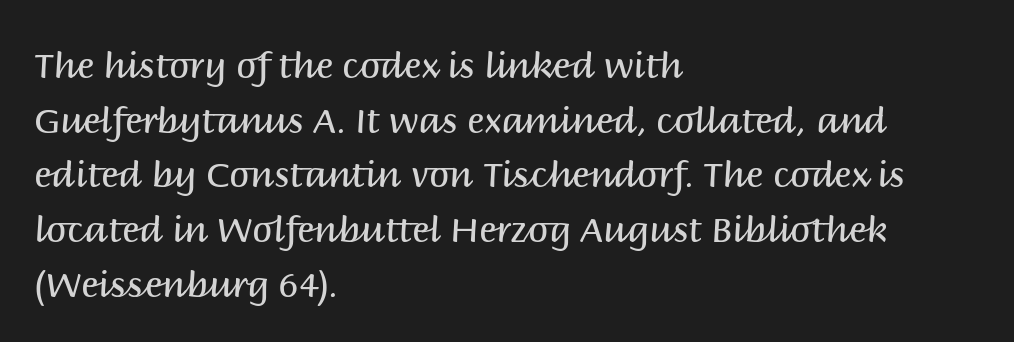
The image shows 36 px regular-weight sans-serif type; set left-aligned, normal line spacing (1.52x), normal letter spacing, not underlined; medium stroke contrast and a large x-height.
